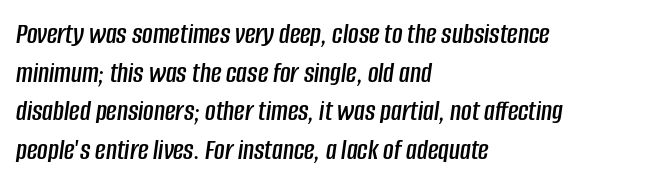
Q: Is the text italic (slanted)? A: Yes, it leans right by about 8 degrees.
Q: Is the text underlined? A: No.
Q: How is the paragraph aligned? A: Left-aligned.
Q: Is the spacing between letters normal or unusually wide? A: Normal.
Q: Is the spacing between lines tight, normal or loose? A: Normal.
Q: Width (condensed, normal, or wide)? A: Condensed.
Q: Stroke contrast? A: Low.
Q: x-height? A: Large.
Q: Monospaced? A: No.
